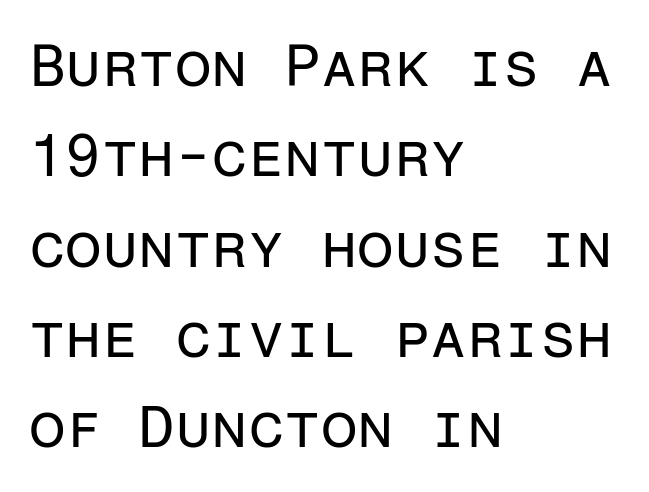
The image shows 59 px regular-weight sans-serif type, upright, monospaced; set left-aligned, normal line spacing (1.53x), normal letter spacing, not underlined; low stroke contrast and a medium x-height.
